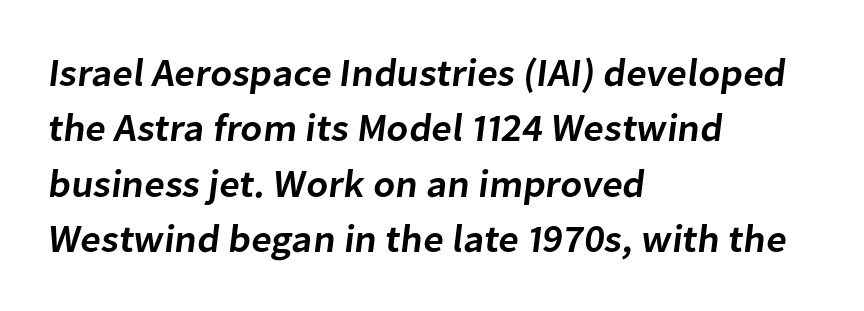
Q: Is the text bold? A: Semi-bold.
Q: Is the typeface a serif or a sans-serif typeface? A: Sans-serif.
Q: Is the text underlined? A: No.
Q: How is the paragraph aligned? A: Left-aligned.
Q: Is the spacing between letters normal or unusually wide? A: Normal.
Q: Is the spacing between lines tight, normal or loose? A: Normal.
Q: Width (condensed, normal, or wide)? A: Normal.
Q: Stroke contrast? A: Low.
Q: x-height? A: Medium.
Q: Monospaced? A: No.
